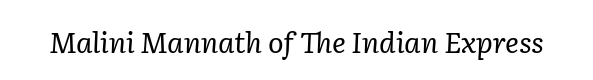
{"serif": "yes", "italic": "yes", "lean": "right", "slant_degrees": 2, "bold": "no", "weight": "regular", "width": "normal", "stroke_contrast": "low", "x_height": "medium", "monospaced": "no", "underline": "no", "letter_spacing": "normal", "letter_spacing_em": 0.0, "glyph_px": 29}
